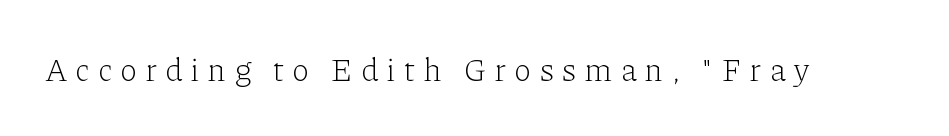
{"serif": "yes", "italic": "no", "bold": "no", "weight": "light", "width": "normal", "stroke_contrast": "low", "x_height": "medium", "monospaced": "no", "underline": "no", "letter_spacing": "wide", "letter_spacing_em": 0.27, "glyph_px": 32}
